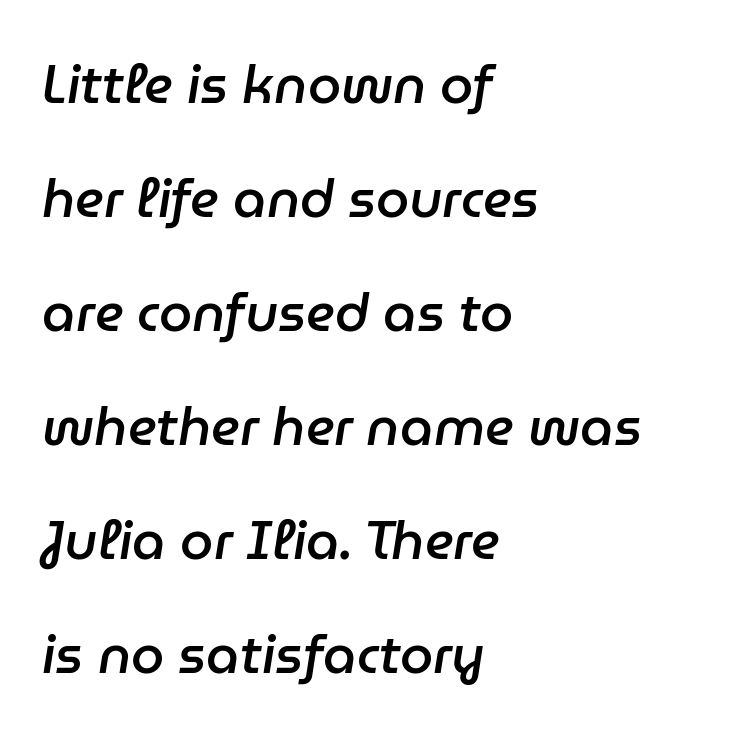
The image shows 53 px semibold type, italic (leaning right); set left-aligned, loose line spacing (2.15x), normal letter spacing, not underlined; low stroke contrast and a medium x-height.
